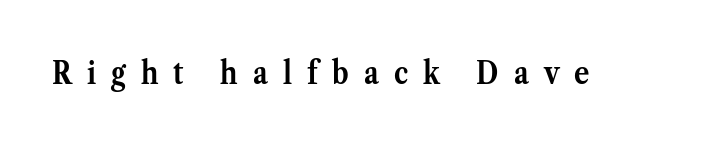
The image shows 32 px semibold serif type, upright; set unusually wide letter spacing (+0.47 em), not underlined; medium stroke contrast and a medium x-height.
